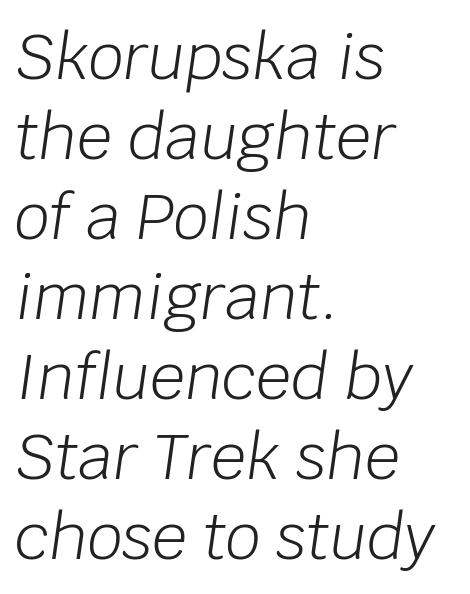
{"italic": "yes", "lean": "right", "slant_degrees": 8, "bold": "no", "weight": "light", "width": "normal", "stroke_contrast": "low", "x_height": "large", "monospaced": "no", "underline": "no", "align": "left", "line_spacing": "normal", "line_spacing_ratio": 1.29, "letter_spacing": "normal", "letter_spacing_em": 0.0, "glyph_px": 62}
